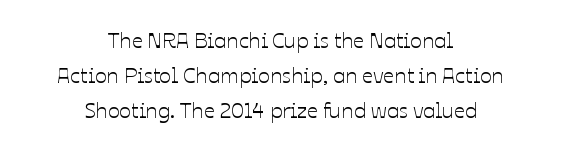
Q: Is the text italic (slanted)? A: No, it is upright.
Q: Is the text underlined? A: No.
Q: How is the paragraph aligned? A: Centered.
Q: Is the spacing between letters normal or unusually wide? A: Normal.
Q: Is the spacing between lines tight, normal or loose? A: Normal.
